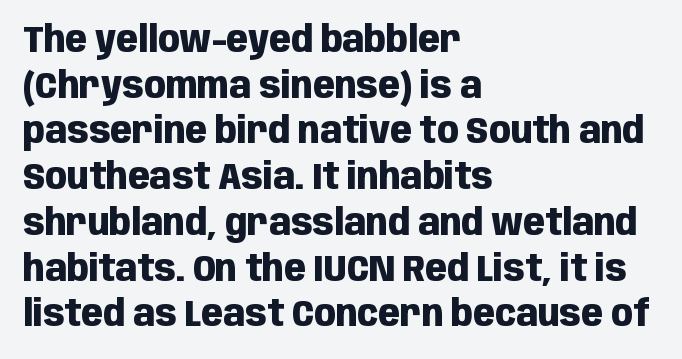
{"serif": "no", "italic": "no", "bold": "yes", "weight": "heavy", "width": "condensed", "stroke_contrast": "low", "x_height": "large", "monospaced": "no", "underline": "no", "align": "left", "line_spacing": "normal", "line_spacing_ratio": 1.27, "letter_spacing": "normal", "letter_spacing_em": 0.0, "glyph_px": 36}
